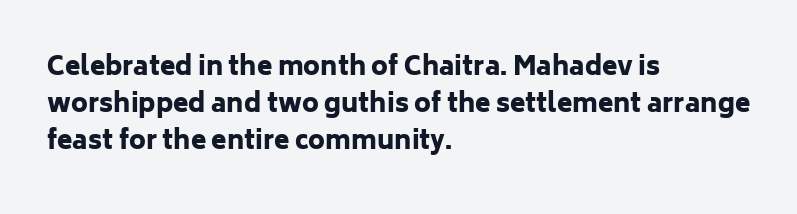
Q: Is the text bold? A: Yes.
Q: Is the text italic (slanted)? A: No, it is upright.
Q: Is the text underlined? A: No.
Q: How is the paragraph aligned? A: Left-aligned.
Q: Is the spacing between letters normal or unusually wide? A: Normal.
Q: Is the spacing between lines tight, normal or loose? A: Normal.
